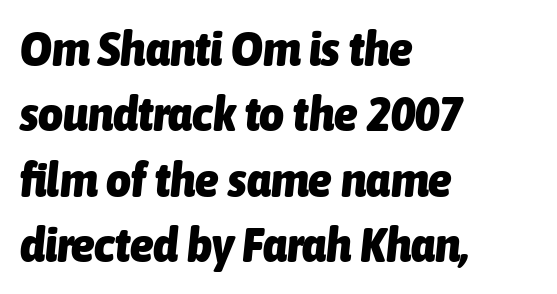
Q: Is the text bold? A: Yes.
Q: Is the text italic (slanted)? A: Yes, it leans right by about 6 degrees.
Q: Is the text underlined? A: No.
Q: How is the paragraph aligned? A: Left-aligned.
Q: Is the spacing between letters normal or unusually wide? A: Normal.
Q: Is the spacing between lines tight, normal or loose? A: Normal.
Q: Width (condensed, normal, or wide)? A: Condensed.
Q: Stroke contrast? A: Low.
Q: x-height? A: Medium.
Q: Monospaced? A: No.
